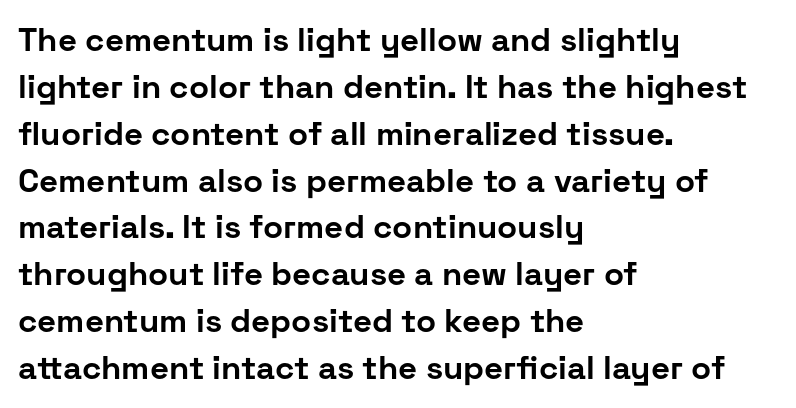
Q: Is the text bold? A: Yes.
Q: Is the text italic (slanted)? A: No, it is upright.
Q: Is the typeface a serif or a sans-serif typeface? A: Sans-serif.
Q: Is the text underlined? A: No.
Q: How is the paragraph aligned? A: Left-aligned.
Q: Is the spacing between letters normal or unusually wide? A: Normal.
Q: Is the spacing between lines tight, normal or loose? A: Normal.
Q: Width (condensed, normal, or wide)? A: Normal.
Q: Stroke contrast? A: Low.
Q: x-height? A: Medium.
Q: Monospaced? A: No.
